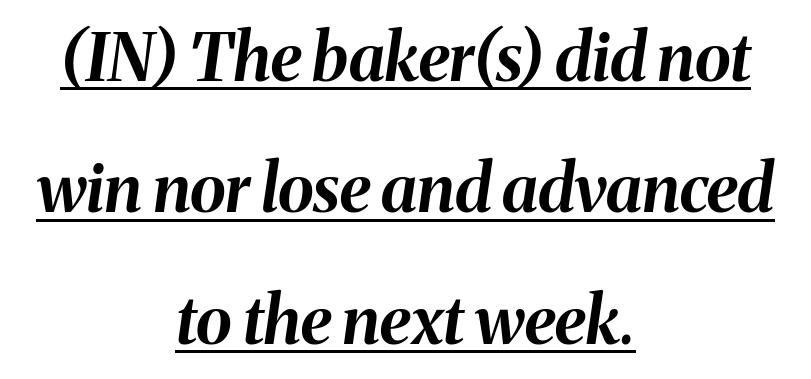
Which margin do the lines hug? Neither — every line sits in the middle. Compared with typical body copy, the letter spacing here is the same. Students, observe: this is what heavily led, spacious text looks like. Think of a printed novel: that variable character pitch is what you see here. The letters are slanted; this is an italic face.
